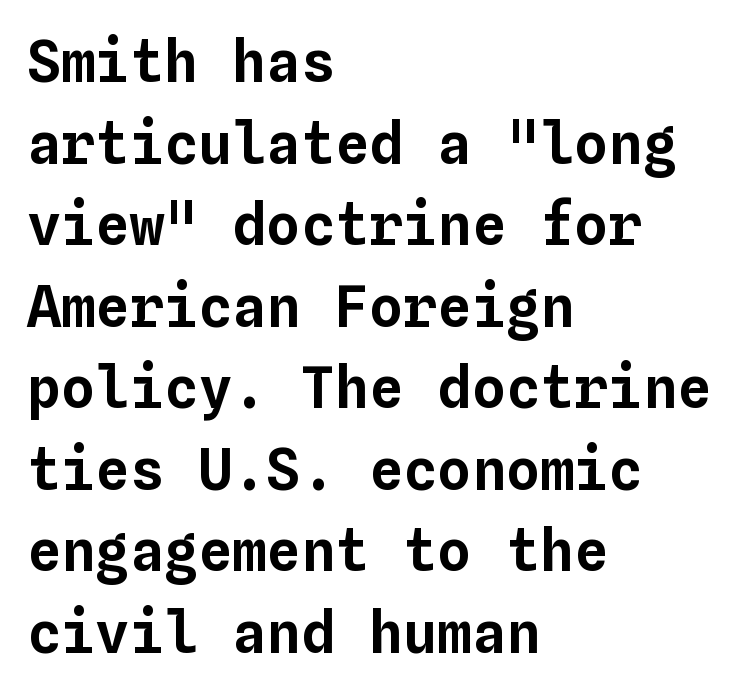
{"italic": "no", "width": "normal", "stroke_contrast": "low", "x_height": "medium", "monospaced": "yes", "underline": "no", "align": "left", "line_spacing": "normal", "line_spacing_ratio": 1.43, "letter_spacing": "normal", "letter_spacing_em": 0.0, "glyph_px": 57}
